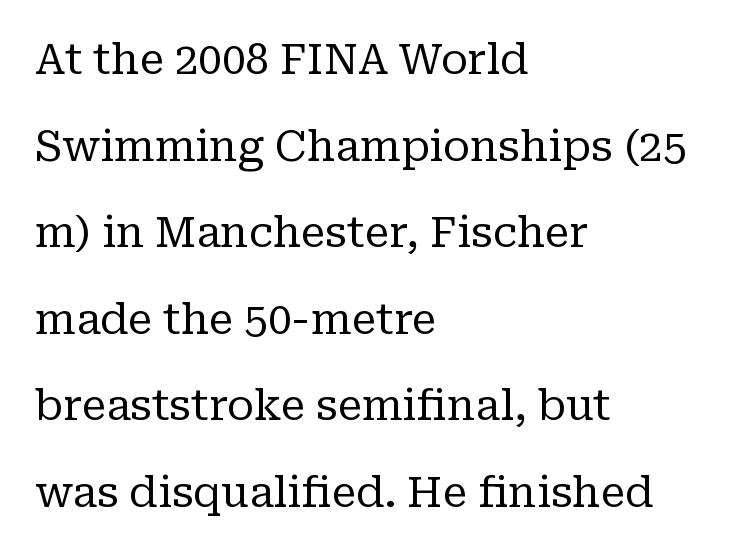
The image shows 42 px regular-weight serif type, upright; set left-aligned, loose line spacing (2.06x), normal letter spacing, not underlined; low stroke contrast and a medium x-height.
